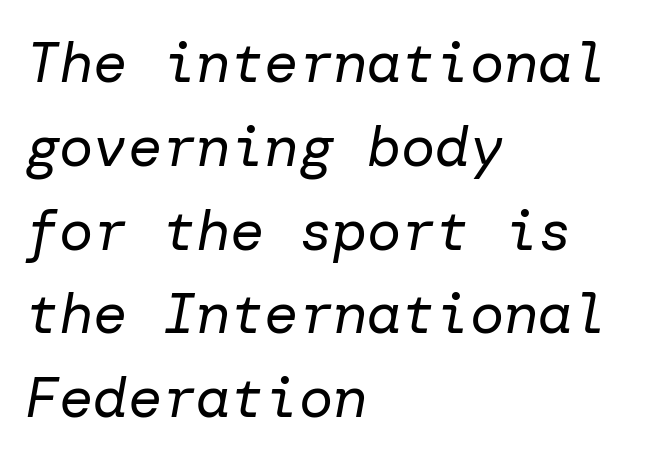
Q: Is the text bold? A: No.
Q: Is the text italic (slanted)? A: Yes, it leans right by about 10 degrees.
Q: Is the text underlined? A: No.
Q: How is the paragraph aligned? A: Left-aligned.
Q: Is the spacing between letters normal or unusually wide? A: Normal.
Q: Is the spacing between lines tight, normal or loose? A: Normal.
Q: Width (condensed, normal, or wide)? A: Normal.
Q: Stroke contrast? A: Low.
Q: x-height? A: Medium.
